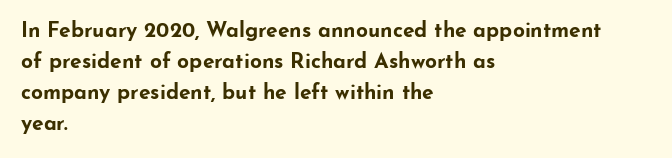
The image shows 21 px bold type, upright; set left-aligned, normal line spacing (1.48x), normal letter spacing, not underlined.
